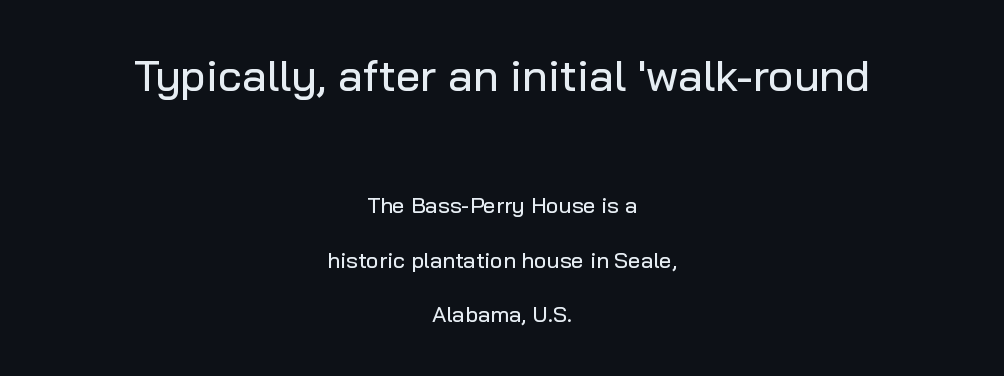
The image shows 44 px sans-serif type, upright; set centered, loose line spacing (2.48x), normal letter spacing, not underlined; the first (top) block is 2.0x larger; low stroke contrast and a medium x-height.
